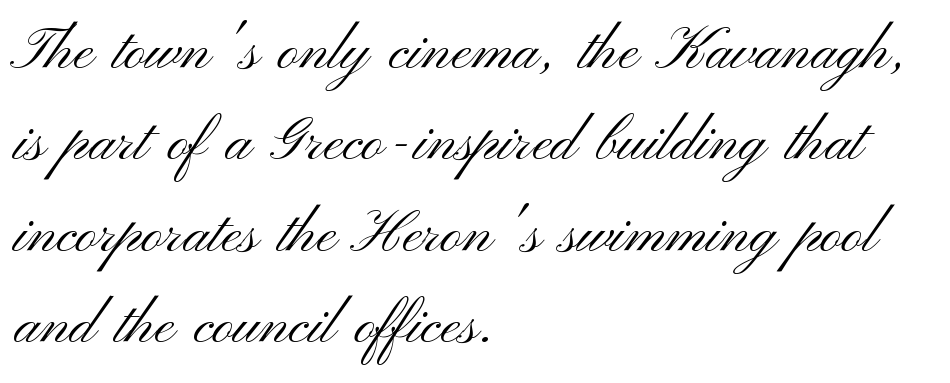
{"serif": "no", "bold": "no", "weight": "light", "width": "wide", "stroke_contrast": "medium", "x_height": "small", "monospaced": "no", "underline": "no", "align": "left", "line_spacing": "normal", "line_spacing_ratio": 1.55, "letter_spacing": "normal", "letter_spacing_em": 0.0, "glyph_px": 59}
